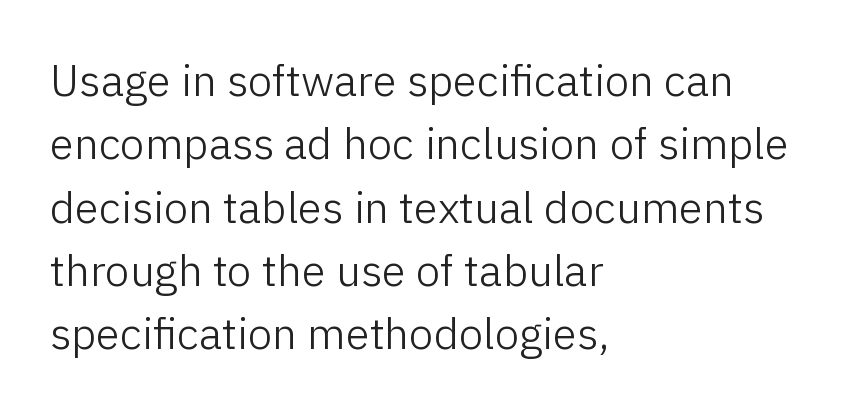
Interline gaps are of average width in this sample. The letterforms sit at book weight or below. Only glyphs here, with clear space below each row. Where is the straight margin? On the left.
